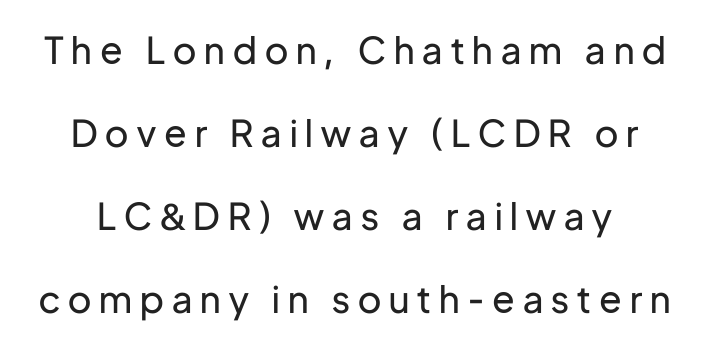
The lettering stays uniformly vertical, giving the passage a roman look. Check the space under the baseline: it is left empty. A sans-serif font was chosen for this passage. This reads as an unemphasized weight, regular at the heaviest.
